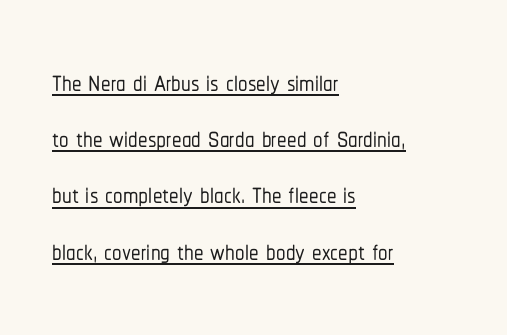
Q: Is the text italic (slanted)? A: No, it is upright.
Q: Is the typeface a serif or a sans-serif typeface? A: Sans-serif.
Q: Is the text underlined? A: Yes.
Q: How is the paragraph aligned? A: Left-aligned.
Q: Is the spacing between letters normal or unusually wide? A: Normal.
Q: Is the spacing between lines tight, normal or loose? A: Normal.
Q: Width (condensed, normal, or wide)? A: Condensed.
Q: Stroke contrast? A: Low.
Q: x-height? A: Medium.
Q: Monospaced? A: No.
